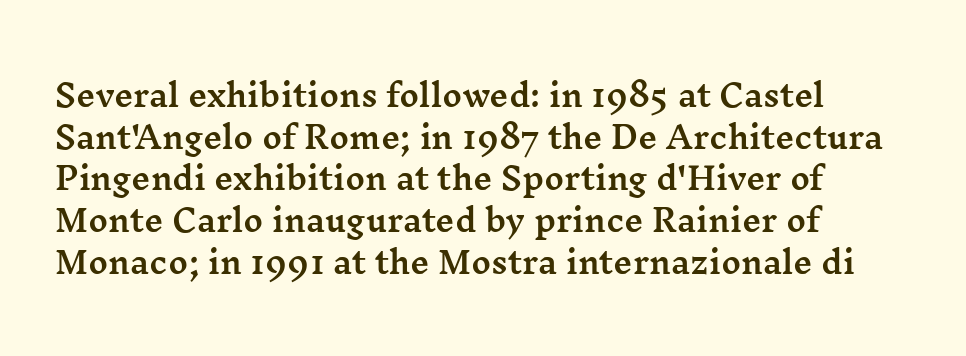
{"serif": "yes", "italic": "no", "width": "wide", "stroke_contrast": "medium", "x_height": "medium", "monospaced": "no", "underline": "no", "align": "left", "line_spacing": "normal", "line_spacing_ratio": 1.39, "letter_spacing": "normal", "letter_spacing_em": 0.0, "glyph_px": 30}
